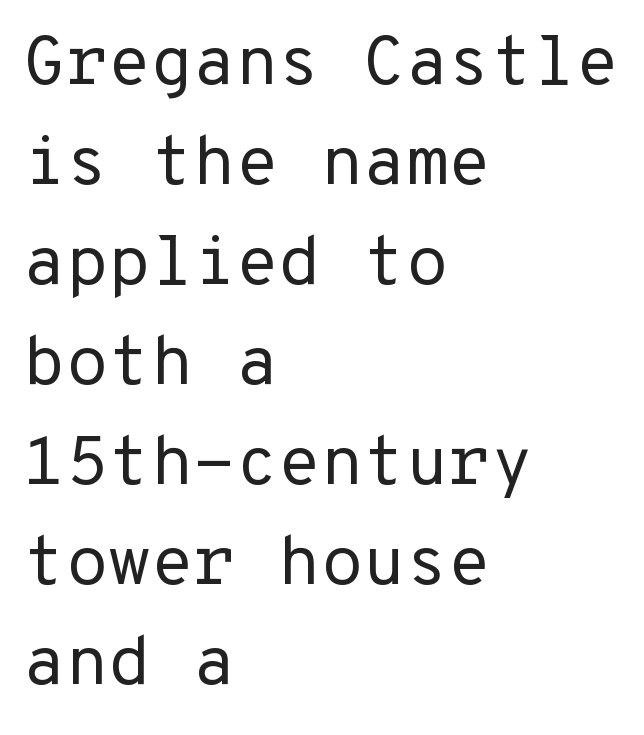
{"serif": "no", "italic": "no", "bold": "no", "weight": "regular", "width": "normal", "stroke_contrast": "low", "x_height": "medium", "underline": "no", "align": "left", "line_spacing": "normal", "line_spacing_ratio": 1.45, "letter_spacing": "normal", "letter_spacing_em": 0.0, "glyph_px": 69}
